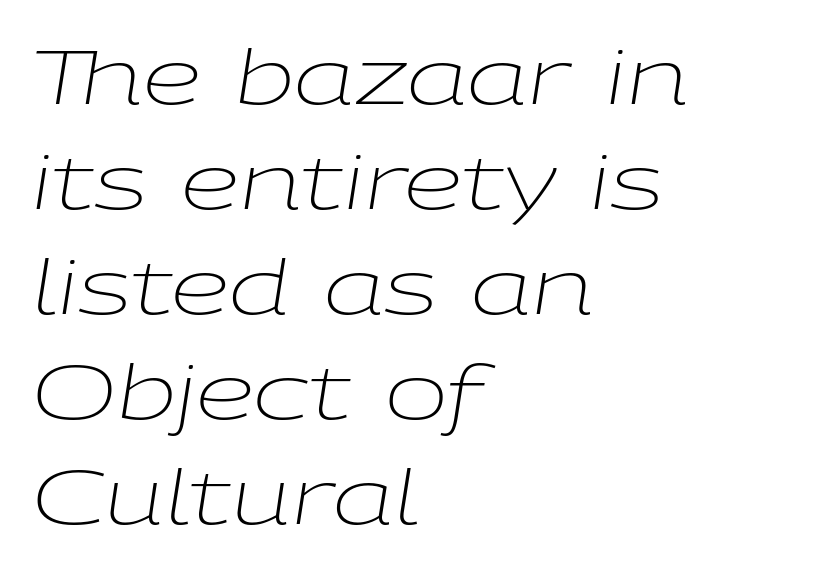
Q: Is the text bold? A: No.
Q: Is the text italic (slanted)? A: Yes, it leans right by about 9 degrees.
Q: Is the text underlined? A: No.
Q: How is the paragraph aligned? A: Left-aligned.
Q: Is the spacing between letters normal or unusually wide? A: Normal.
Q: Is the spacing between lines tight, normal or loose? A: Normal.
Q: Width (condensed, normal, or wide)? A: Wide.
Q: Stroke contrast? A: Low.
Q: x-height? A: Medium.
Q: Monospaced? A: No.
